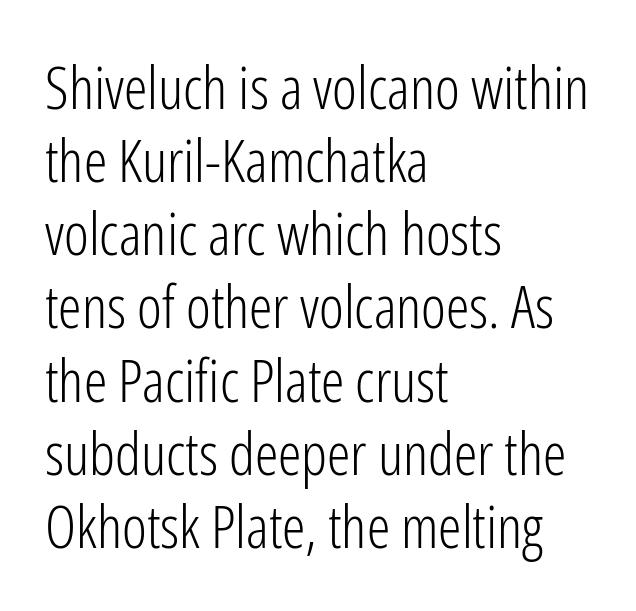
Posture: upright roman. Each line starts at the same left margin while the right side varies. The face used here is proportionally spaced, like ordinary book or web type. Nobody drew a line under any word here. Type style note: lacks serifs. No chunkiness to these letters — they're not bold.
